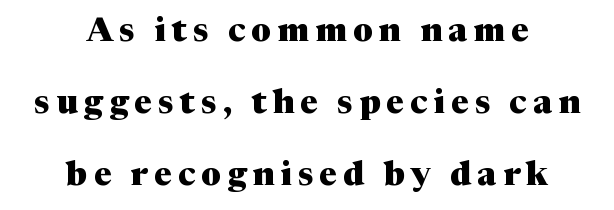
The image shows 33 px heavy serif type, upright; set centered, loose line spacing (2.18x), not underlined; medium stroke contrast and a medium x-height.
